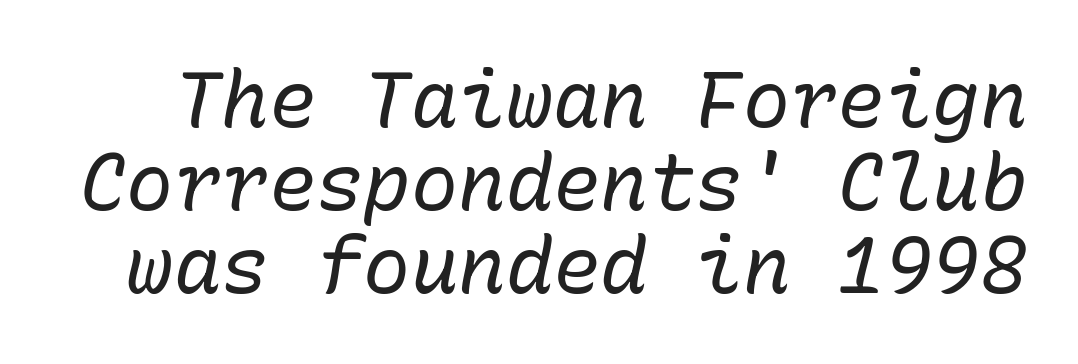
{"italic": "yes", "lean": "right", "slant_degrees": 10, "bold": "no", "weight": "regular", "width": "normal", "stroke_contrast": "low", "x_height": "medium", "monospaced": "yes", "underline": "no", "line_spacing": "tight", "line_spacing_ratio": 1.05, "letter_spacing": "normal", "letter_spacing_em": 0.0, "glyph_px": 79}
